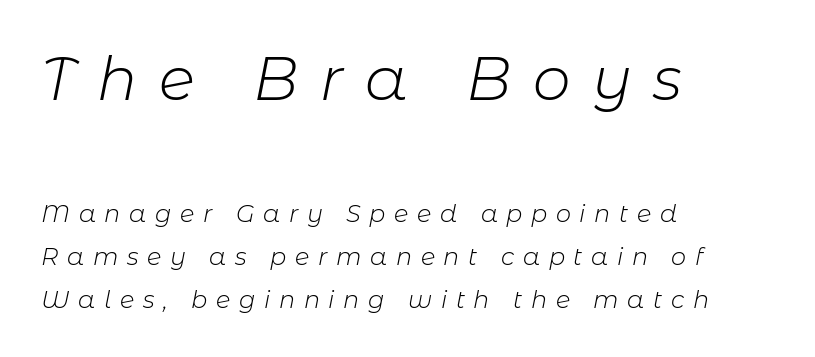
{"italic": "yes", "lean": "right", "slant_degrees": 11, "bold": "no", "weight": "light", "width": "normal", "stroke_contrast": "low", "x_height": "medium", "monospaced": "no", "underline": "no", "align": "left", "line_spacing_ratio": 1.81, "letter_spacing": "wide", "letter_spacing_em": 0.36, "larger_block": "first", "size_ratio": 2.5, "glyph_px": 60}
